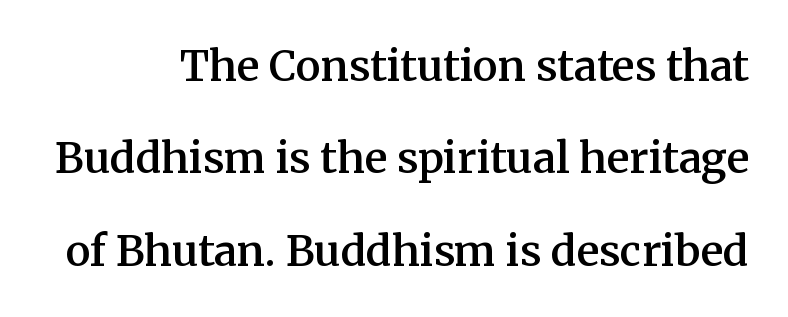
The image shows 42 px semibold serif type, upright; set loose line spacing (2.2x), normal letter spacing, not underlined; medium stroke contrast and a medium x-height.
